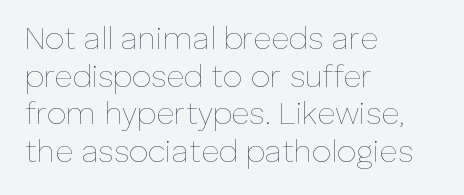
Q: Is the text bold? A: No.
Q: Is the text italic (slanted)? A: No, it is upright.
Q: Is the text underlined? A: No.
Q: How is the paragraph aligned? A: Left-aligned.
Q: Is the spacing between letters normal or unusually wide? A: Normal.
Q: Width (condensed, normal, or wide)? A: Normal.
Q: Stroke contrast? A: Low.
Q: x-height? A: Medium.
Q: Monospaced? A: No.
